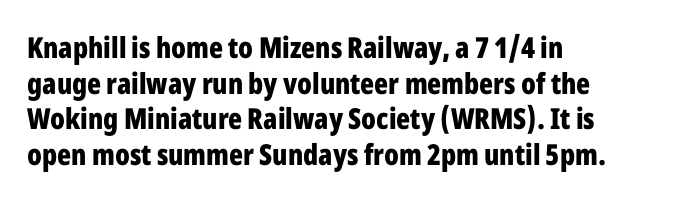
Q: Is the text bold? A: Yes.
Q: Is the text italic (slanted)? A: No, it is upright.
Q: Is the typeface a serif or a sans-serif typeface? A: Sans-serif.
Q: Is the text underlined? A: No.
Q: How is the paragraph aligned? A: Left-aligned.
Q: Is the spacing between letters normal or unusually wide? A: Normal.
Q: Width (condensed, normal, or wide)? A: Condensed.
Q: Stroke contrast? A: Low.
Q: x-height? A: Medium.
Q: Monospaced? A: No.
